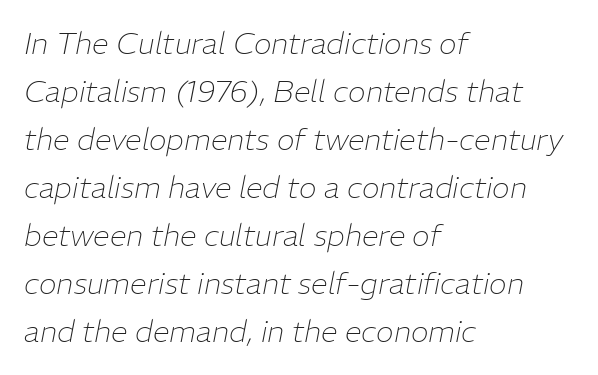
A typesetter would call this leading conventional body-copy spacing. Caption: multi-line text, flush left, ragged right. The letters are slanted; this is an italic face. The horizontal fit of the characters is conventional and even. The baseline area is clear.
